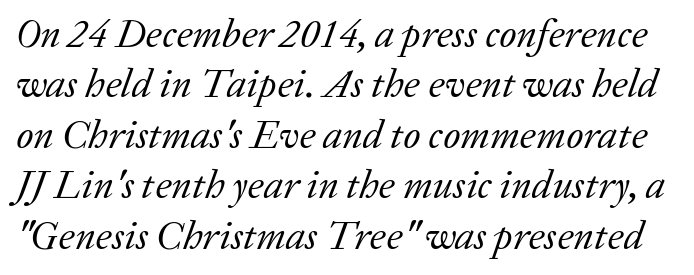
{"serif": "yes", "italic": "yes", "lean": "right", "slant_degrees": 20, "bold": "no", "weight": "regular", "width": "normal", "stroke_contrast": "low", "x_height": "medium", "monospaced": "no", "underline": "no", "line_spacing": "normal", "line_spacing_ratio": 1.26, "letter_spacing": "normal", "letter_spacing_em": 0.0, "glyph_px": 40}
